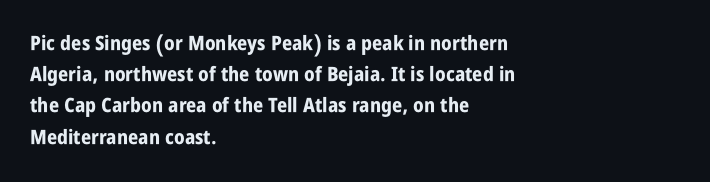
The image shows 20 px bold type, upright; set left-aligned, normal line spacing (1.56x), normal letter spacing, not underlined.
